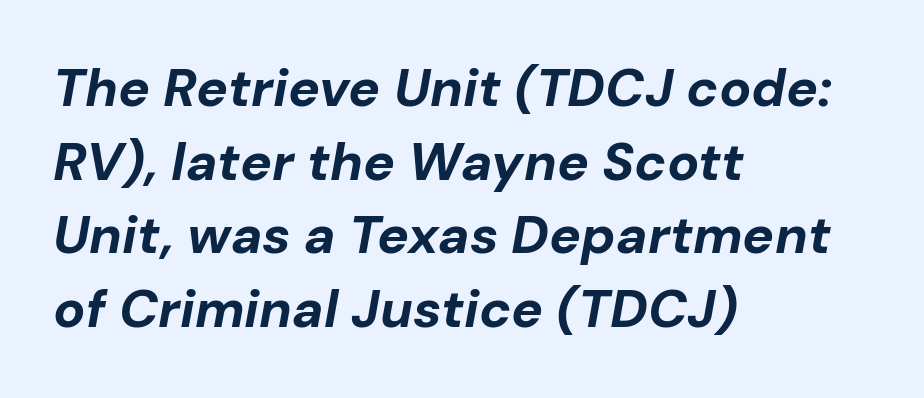
{"italic": "yes", "lean": "right", "slant_degrees": 10, "bold": "yes", "weight": "bold", "width": "normal", "stroke_contrast": "low", "x_height": "medium", "monospaced": "no", "underline": "no", "align": "left", "line_spacing": "normal", "line_spacing_ratio": 1.39, "letter_spacing": "normal", "letter_spacing_em": 0.0, "glyph_px": 53}
